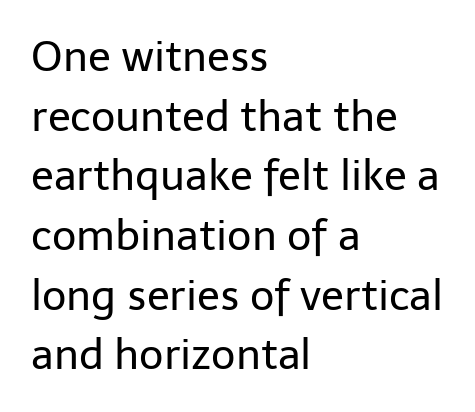
These lines keep a tight, regular rhythm from letter to letter. A typesetter would call this proportional, since set widths differ per character. Clear beneath every line of the passage. Regular leading.
